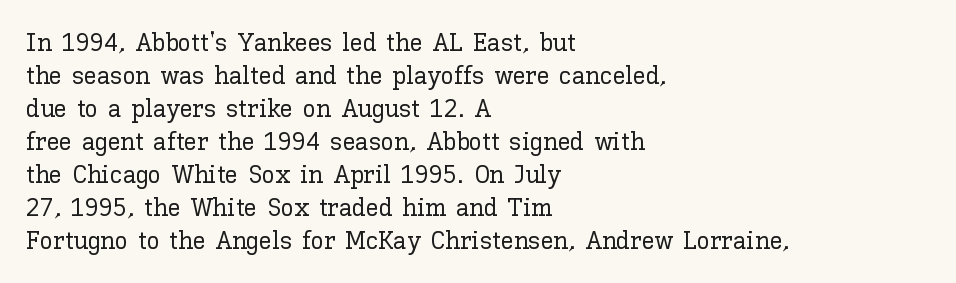
Q: Is the text italic (slanted)? A: No, it is upright.
Q: Is the text underlined? A: No.
Q: How is the paragraph aligned? A: Left-aligned.
Q: Is the spacing between letters normal or unusually wide? A: Normal.
Q: Is the spacing between lines tight, normal or loose? A: Normal.
